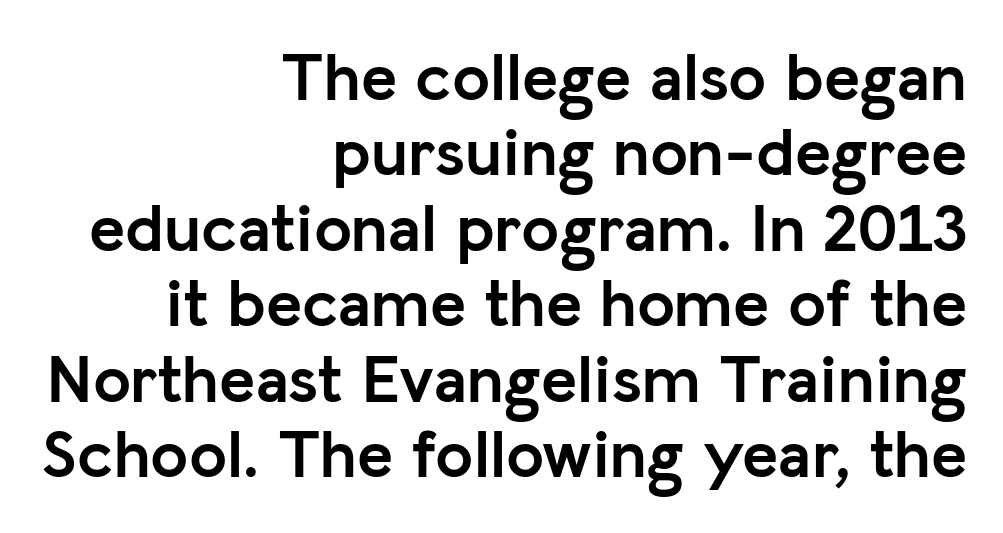
{"serif": "no", "italic": "no", "bold": "yes", "weight": "semibold", "width": "normal", "stroke_contrast": "low", "x_height": "medium", "monospaced": "no", "underline": "no", "align": "right", "line_spacing": "tight", "line_spacing_ratio": 1.11, "letter_spacing": "normal", "letter_spacing_em": 0.0, "glyph_px": 68}
